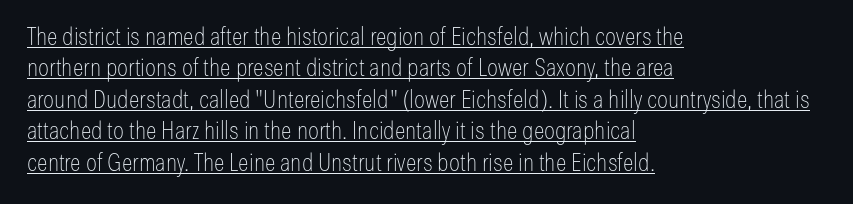
These lines keep a tight, regular rhythm from letter to letter. When letters stand straight like this, we call the style roman or upright. The block of text has a typical density, with ordinary space between rows. Each stroke keeps to a modest, everyday thickness or less. In CSS terms this would be text-align: left. Glance below the letters and you will spot a drawn line.
